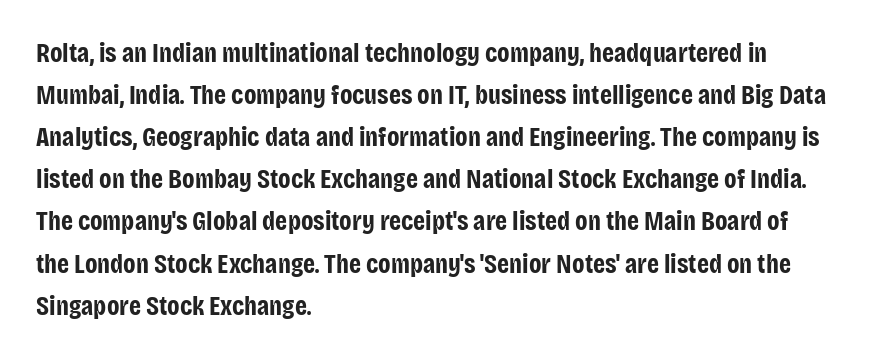
{"italic": "no", "bold": "yes", "underline": "no", "align": "left", "line_spacing": "normal", "line_spacing_ratio": 1.56, "letter_spacing": "normal", "letter_spacing_em": 0.0, "glyph_px": 27}
